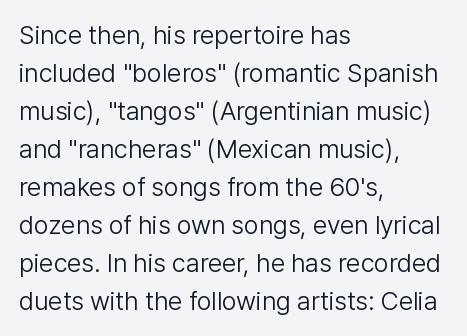
Q: Is the text bold? A: No.
Q: Is the text italic (slanted)? A: No, it is upright.
Q: Is the text underlined? A: No.
Q: How is the paragraph aligned? A: Left-aligned.
Q: Is the spacing between letters normal or unusually wide? A: Normal.
Q: Is the spacing between lines tight, normal or loose? A: Normal.
